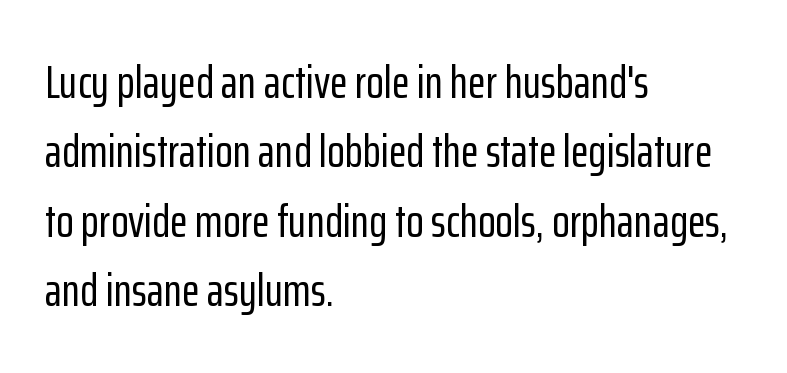
The image shows 46 px condensed sans-serif type, upright; set left-aligned, normal line spacing (1.51x), normal letter spacing, not underlined; low stroke contrast and a medium x-height.
